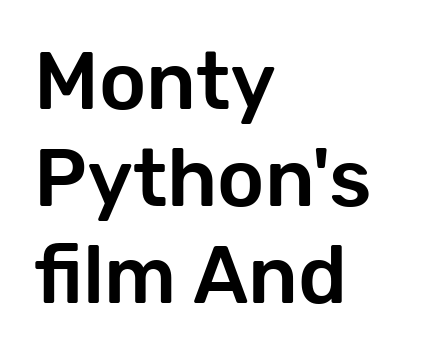
The typography opts for an upright posture over an oblique one. The face used here is a sans, in the tradition of grotesques and geometrics. Each letter keeps its own natural width here, so spacing adapts to shape. These lines are set flush left with a ragged right edge. Anything drawn beneath the words? Only blank space.
